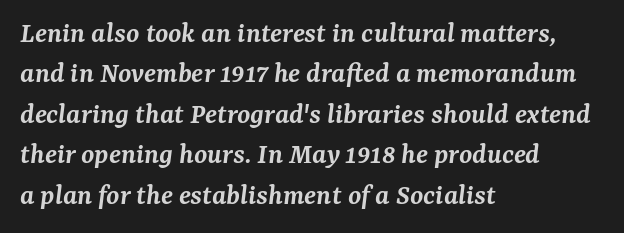
The image shows 30 px semibold serif type, italic (leaning right); set left-aligned, normal line spacing (1.35x), normal letter spacing, not underlined; medium stroke contrast and a medium x-height.
